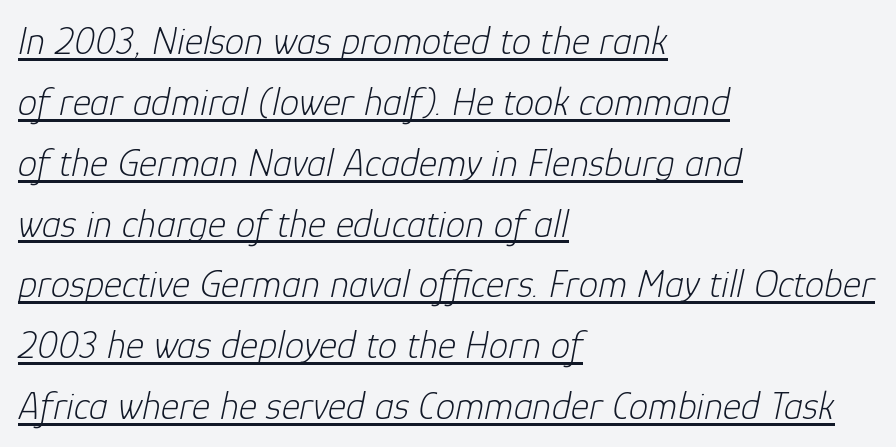
{"italic": "yes", "lean": "right", "slant_degrees": 12, "bold": "no", "weight": "light", "width": "normal", "stroke_contrast": "low", "x_height": "medium", "monospaced": "no", "underline": "yes", "align": "left", "line_spacing": "normal", "line_spacing_ratio": 1.56, "letter_spacing": "normal", "letter_spacing_em": 0.0, "glyph_px": 39}
